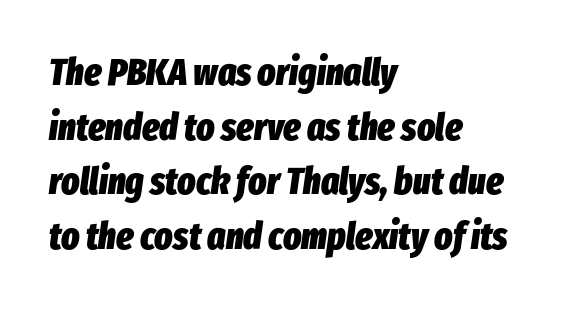
{"italic": "yes", "lean": "right", "slant_degrees": 8, "bold": "yes", "weight": "heavy", "width": "condensed", "stroke_contrast": "low", "x_height": "medium", "monospaced": "no", "underline": "no", "align": "left", "line_spacing": "normal", "line_spacing_ratio": 1.44, "letter_spacing": "normal", "letter_spacing_em": 0.0, "glyph_px": 38}
